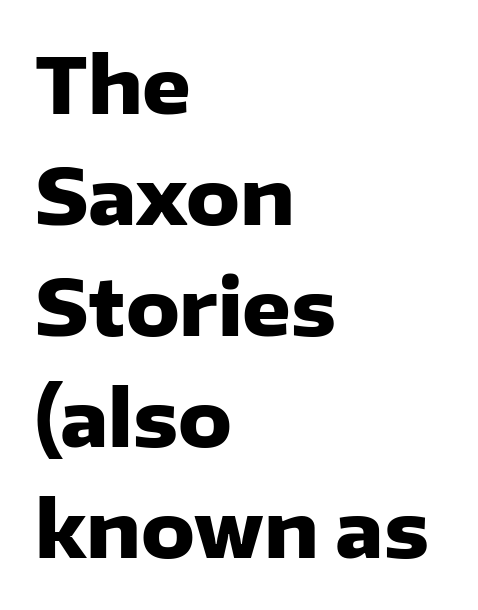
{"serif": "no", "italic": "no", "bold": "yes", "weight": "heavy", "width": "normal", "stroke_contrast": "low", "x_height": "medium", "monospaced": "no", "underline": "no", "align": "left", "line_spacing": "normal", "line_spacing_ratio": 1.46, "letter_spacing": "normal", "letter_spacing_em": 0.0, "glyph_px": 76}
